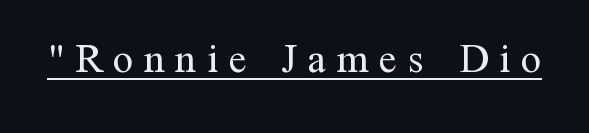
{"serif": "yes", "italic": "no", "bold": "no", "weight": "regular", "width": "normal", "stroke_contrast": "medium", "x_height": "medium", "monospaced": "no", "underline": "yes", "letter_spacing": "wide", "letter_spacing_em": 0.26, "glyph_px": 41}
